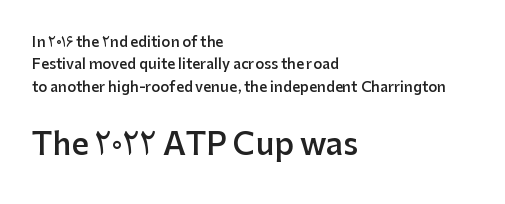
Q: Is the text bold? A: Semi-bold.
Q: Is the text italic (slanted)? A: No, it is upright.
Q: Is the typeface a serif or a sans-serif typeface? A: Sans-serif.
Q: Is the text underlined? A: No.
Q: How is the paragraph aligned? A: Left-aligned.
Q: Is the spacing between letters normal or unusually wide? A: Normal.
Q: Is the spacing between lines tight, normal or loose? A: Normal.
Q: Which block of text is set in a larger size, the first (top) or the second (bottom)? A: The second (bottom) one.
Q: Width (condensed, normal, or wide)? A: Normal.
Q: Stroke contrast? A: Low.
Q: x-height? A: Medium.
Q: Monospaced? A: No.
